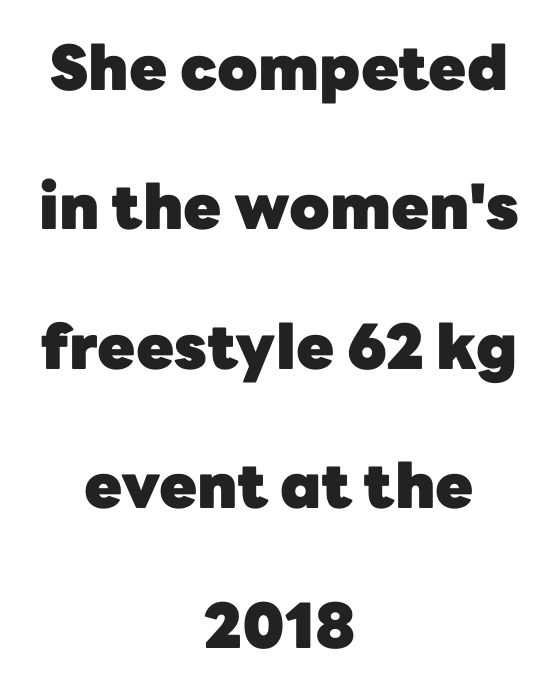
{"serif": "no", "italic": "no", "bold": "yes", "weight": "heavy", "width": "normal", "stroke_contrast": "low", "x_height": "medium", "monospaced": "no", "underline": "no", "align": "center", "line_spacing": "loose", "line_spacing_ratio": 2.25, "letter_spacing": "normal", "letter_spacing_em": 0.0, "glyph_px": 62}
